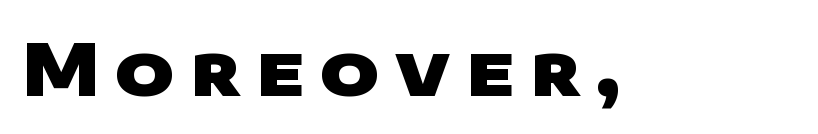
What kind of face is this? One without serifs — a sans. The face used here has the dense, thick strokes of a bold. Spacing between characters has been opened up far beyond the box default. Do the characters align in a grid? No, the font is proportional.
